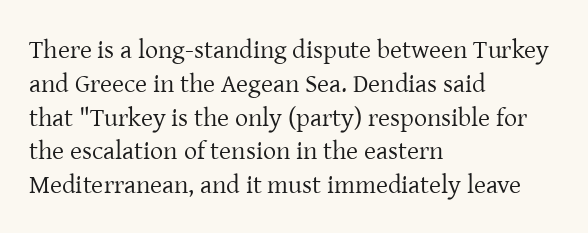
The image shows 26 px text type, upright; set left-aligned, normal line spacing (1.3x), normal letter spacing, not underlined.
